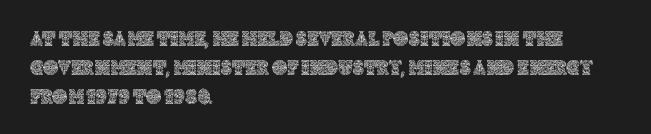
{"italic": "no", "underline": "no", "align": "left", "line_spacing": "normal", "line_spacing_ratio": 1.38, "letter_spacing": "normal", "letter_spacing_em": 0.0, "glyph_px": 21}
